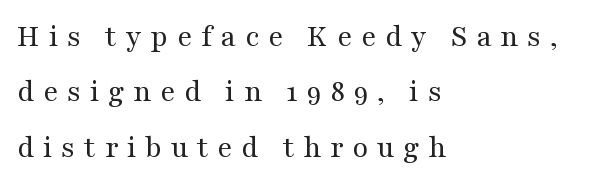
{"serif": "yes", "italic": "no", "bold": "no", "weight": "regular", "width": "wide", "stroke_contrast": "medium", "x_height": "medium", "monospaced": "no", "underline": "no", "align": "left", "line_spacing_ratio": 1.73, "letter_spacing": "wide", "letter_spacing_em": 0.27, "glyph_px": 32}
